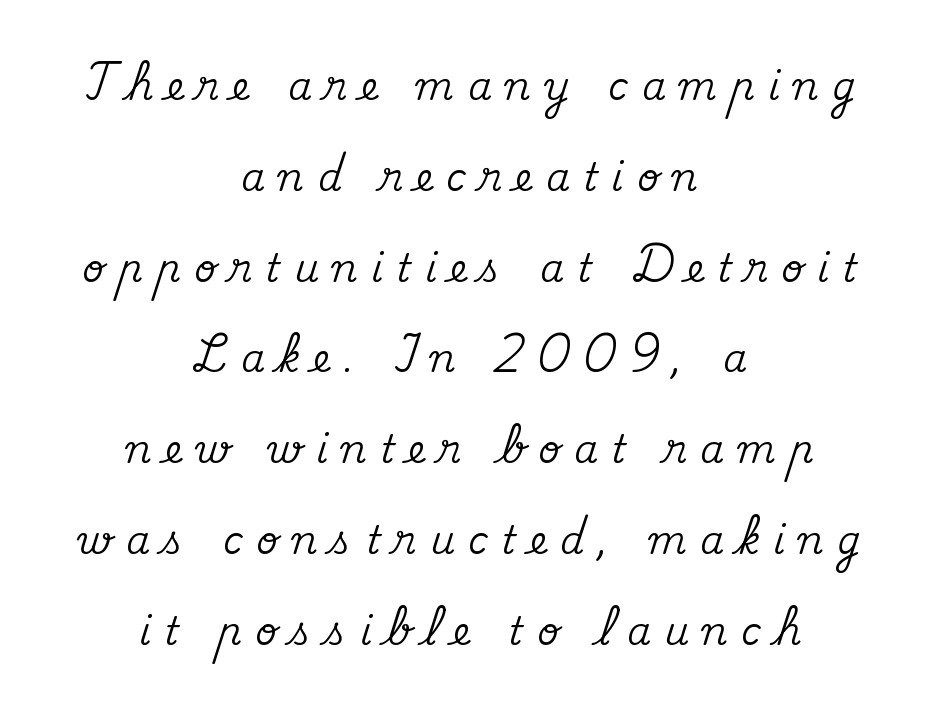
{"serif": "yes", "width": "normal", "stroke_contrast": "medium", "x_height": "small", "monospaced": "no", "underline": "no", "align": "center", "line_spacing": "loose", "line_spacing_ratio": 2.39, "letter_spacing": "wide", "letter_spacing_em": 0.36, "glyph_px": 38}
